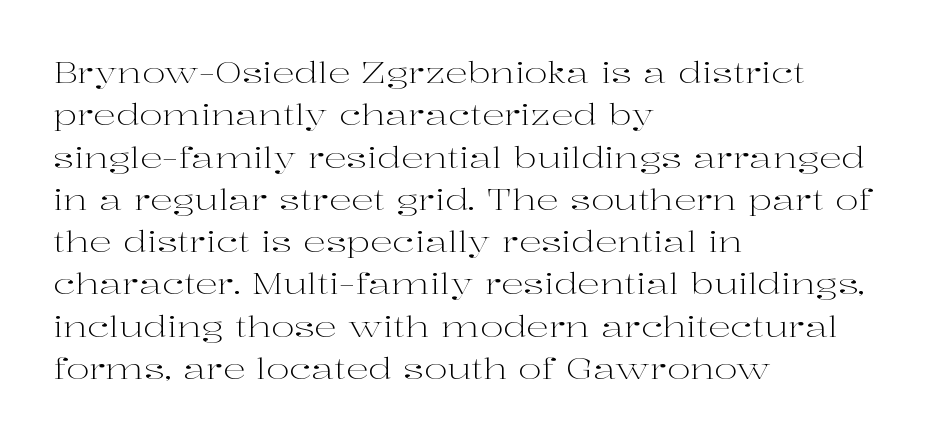
Unlike a clean sans, this face finishes its strokes with serifs. You could not count columns in this text — the font is proportionally spaced. Glyph-to-glyph distance matches everyday printed text. Does the copy run flush right? No — it runs flush left. Posture: straight, roman, zero tilt.
